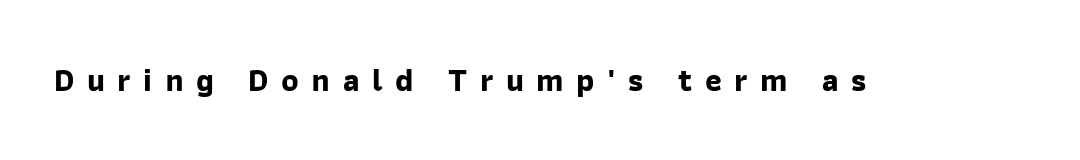
Q: Is the text bold? A: Yes.
Q: Is the typeface a serif or a sans-serif typeface? A: Sans-serif.
Q: Is the text underlined? A: No.
Q: Is the spacing between letters normal or unusually wide? A: Unusually wide.
Q: Width (condensed, normal, or wide)? A: Normal.
Q: Stroke contrast? A: Low.
Q: x-height? A: Medium.
Q: Monospaced? A: No.
